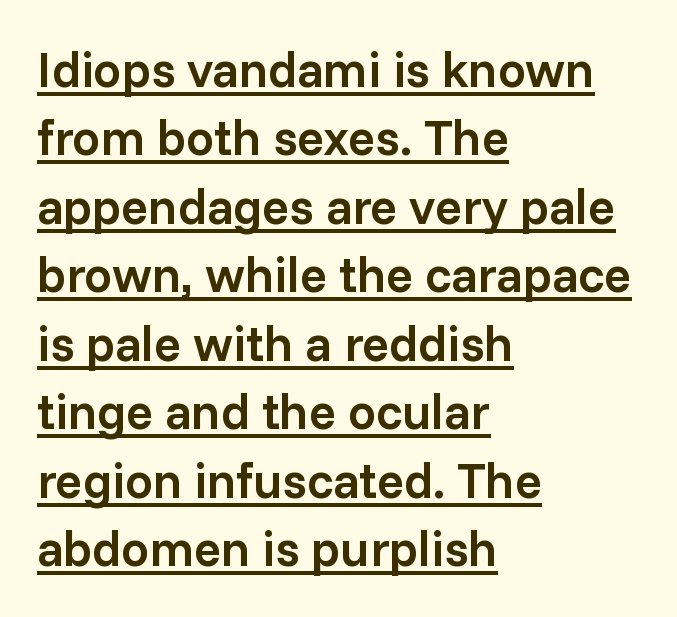
The face used here is proportionally spaced, like ordinary book or web type. A typographer would call this underscored text. Alignment: flush left. Ordinary non-slanted type is in use. Examine the stroke ends and you'll find no serifs.
